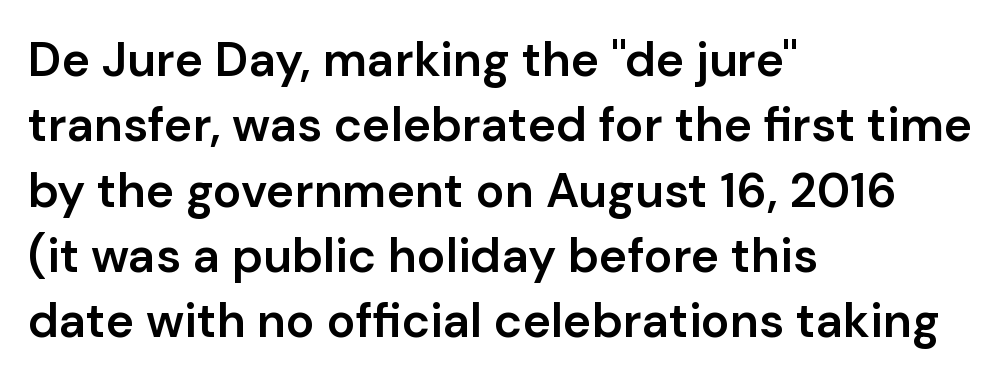
Q: Is the text bold? A: Semi-bold.
Q: Is the text italic (slanted)? A: No, it is upright.
Q: Is the typeface a serif or a sans-serif typeface? A: Sans-serif.
Q: Is the text underlined? A: No.
Q: How is the paragraph aligned? A: Left-aligned.
Q: Is the spacing between letters normal or unusually wide? A: Normal.
Q: Is the spacing between lines tight, normal or loose? A: Normal.
Q: Width (condensed, normal, or wide)? A: Normal.
Q: Stroke contrast? A: Low.
Q: x-height? A: Medium.
Q: Monospaced? A: No.
